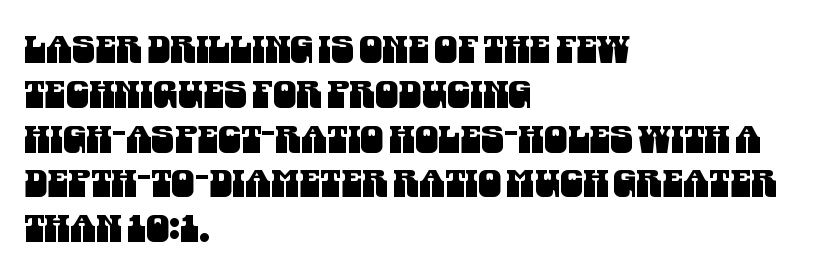
{"serif": "no", "width": "condensed", "stroke_contrast": "medium", "x_height": "large", "monospaced": "no", "underline": "no", "align": "left", "line_spacing_ratio": 1.21, "letter_spacing": "normal", "letter_spacing_em": 0.0, "glyph_px": 37}
